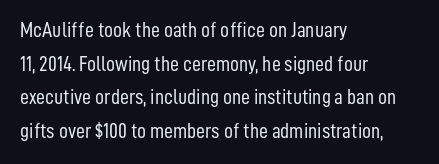
The image shows 22 px text type, upright; set left-aligned, normal line spacing (1.53x), normal letter spacing, not underlined.
